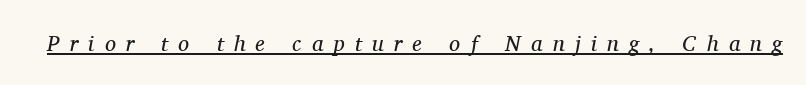
A quiet, ordinary-to-light weight characterises the typeface. If you drew a line through each stem, it would be angled. A typesetter would call this heavily tracked-out type. Underline: present.
